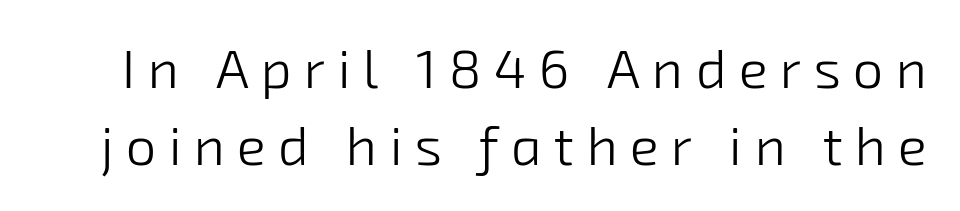
The image shows 54 px light sans-serif type; set normal line spacing (1.42x), unusually wide letter spacing (+0.23 em), not underlined; low stroke contrast and a medium x-height.
